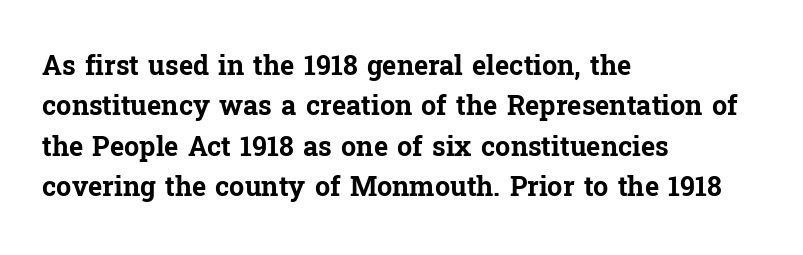
{"italic": "no", "bold": "yes", "underline": "no", "align": "left", "line_spacing": "normal", "line_spacing_ratio": 1.5, "letter_spacing": "normal", "letter_spacing_em": 0.0, "glyph_px": 27}
